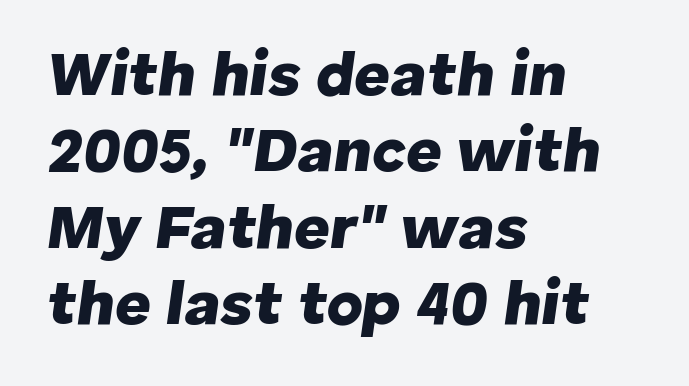
Is the type slanted? Yes — the strokes lean at a clear angle. Spacing verdict: proportional, widths tailored to each character. Nobody drew a line under any word here. Heavy, bold letterforms. Each word holds together tightly as a unit, with standard inter-letter gaps. A student would call this left alignment; a typographer would say flush left, rag right.
